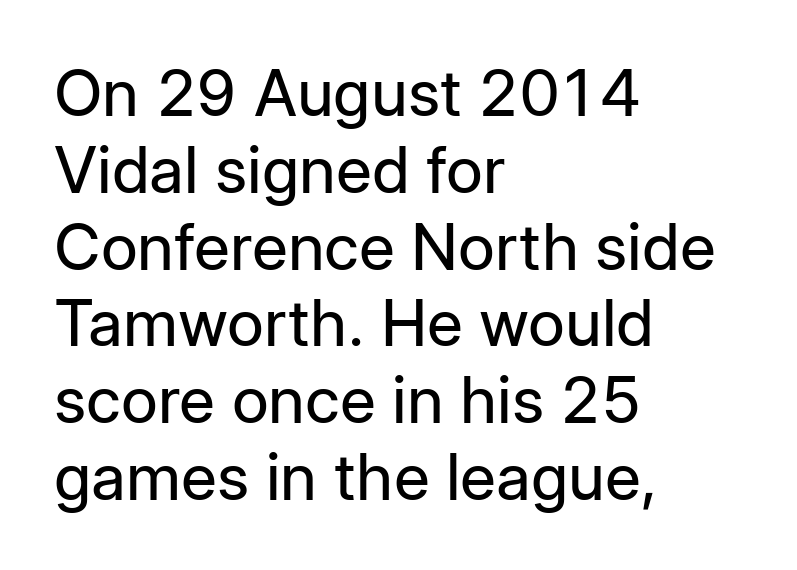
The image shows 64 px regular-weight sans-serif type, upright; set left-aligned, line spacing 1.2x, normal letter spacing, not underlined; low stroke contrast and a medium x-height.
